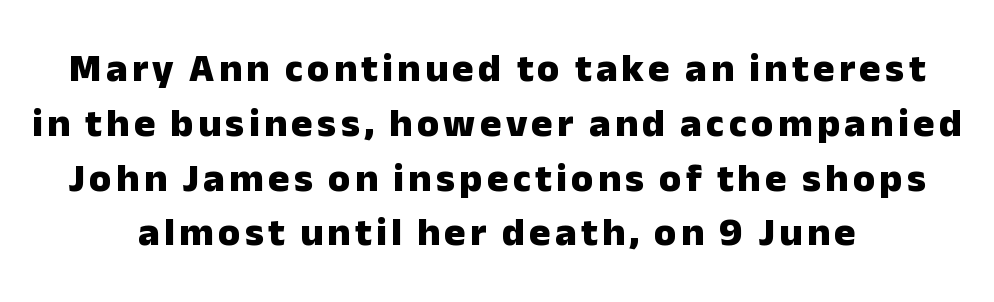
The image shows 40 px heavy sans-serif type, upright; set centered, normal line spacing (1.37x), not underlined; low stroke contrast and a medium x-height.
